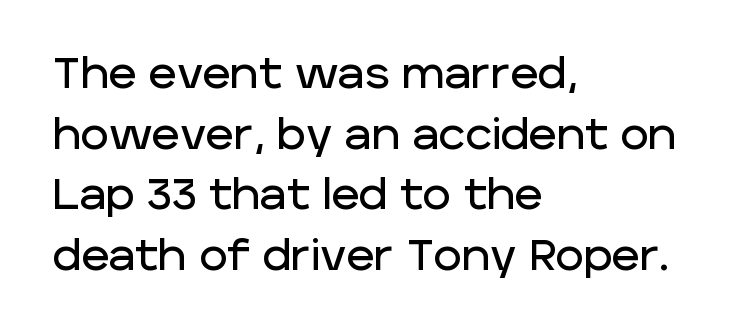
Q: Is the text italic (slanted)? A: No, it is upright.
Q: Is the typeface a serif or a sans-serif typeface? A: Sans-serif.
Q: Is the text underlined? A: No.
Q: How is the paragraph aligned? A: Left-aligned.
Q: Is the spacing between letters normal or unusually wide? A: Normal.
Q: Is the spacing between lines tight, normal or loose? A: Normal.
Q: Width (condensed, normal, or wide)? A: Normal.
Q: Stroke contrast? A: Low.
Q: x-height? A: Large.
Q: Monospaced? A: No.
